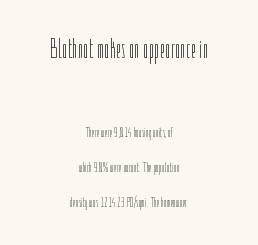
The image shows 28 px thin, condensed type, upright; set centered, loose line spacing (2.5x), normal letter spacing, not underlined; the first (top) block is 2.0x larger; low stroke contrast and a medium x-height.
